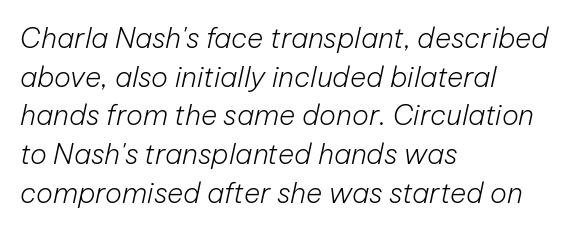
The image shows 28 px light type, italic (leaning right); set left-aligned, normal line spacing (1.38x), normal letter spacing, not underlined; low stroke contrast and a medium x-height.
